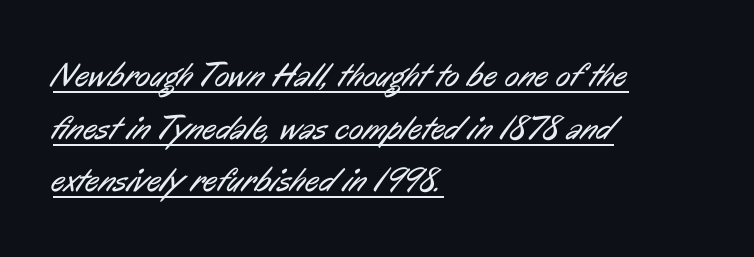
Q: Is the text bold? A: No.
Q: Is the typeface a serif or a sans-serif typeface? A: Sans-serif.
Q: Is the text underlined? A: Yes.
Q: How is the paragraph aligned? A: Left-aligned.
Q: Is the spacing between letters normal or unusually wide? A: Normal.
Q: Is the spacing between lines tight, normal or loose? A: Normal.
Q: Width (condensed, normal, or wide)? A: Condensed.
Q: Stroke contrast? A: Low.
Q: x-height? A: Medium.
Q: Monospaced? A: No.
